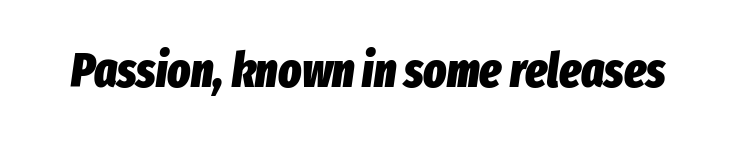
Q: Is the text bold? A: Yes.
Q: Is the text italic (slanted)? A: Yes, it leans right by about 8 degrees.
Q: Is the text underlined? A: No.
Q: Is the spacing between letters normal or unusually wide? A: Normal.
Q: Width (condensed, normal, or wide)? A: Condensed.
Q: Stroke contrast? A: Low.
Q: x-height? A: Medium.
Q: Monospaced? A: No.
